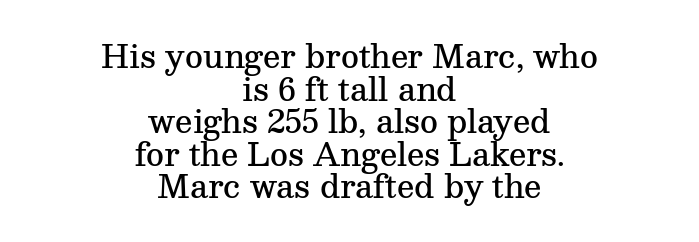
Q: Is the text bold? A: Semi-bold.
Q: Is the text italic (slanted)? A: No, it is upright.
Q: Is the typeface a serif or a sans-serif typeface? A: Serif.
Q: Is the text underlined? A: No.
Q: How is the paragraph aligned? A: Centered.
Q: Is the spacing between letters normal or unusually wide? A: Normal.
Q: Is the spacing between lines tight, normal or loose? A: Tight.
Q: Width (condensed, normal, or wide)? A: Normal.
Q: Stroke contrast? A: Medium.
Q: x-height? A: Medium.
Q: Monospaced? A: No.
